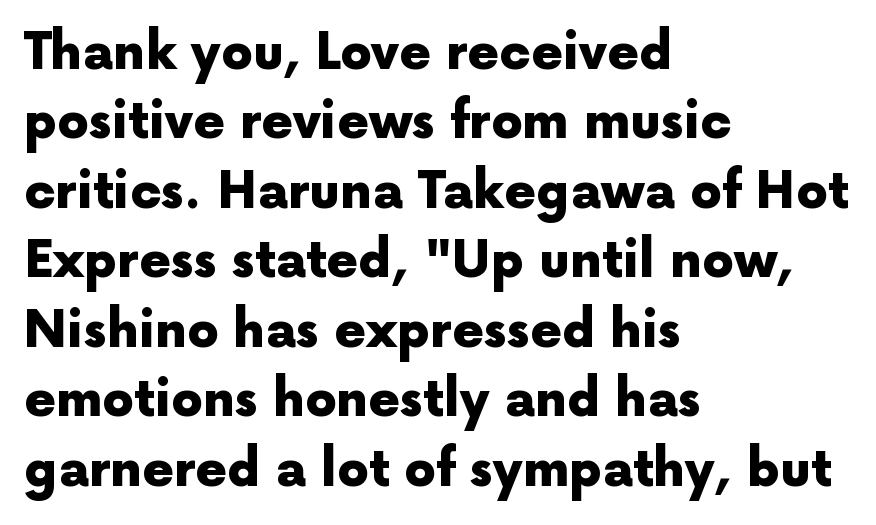
The image shows 50 px heavy sans-serif type, upright; set left-aligned, normal line spacing (1.39x), normal letter spacing, not underlined; a medium x-height.
